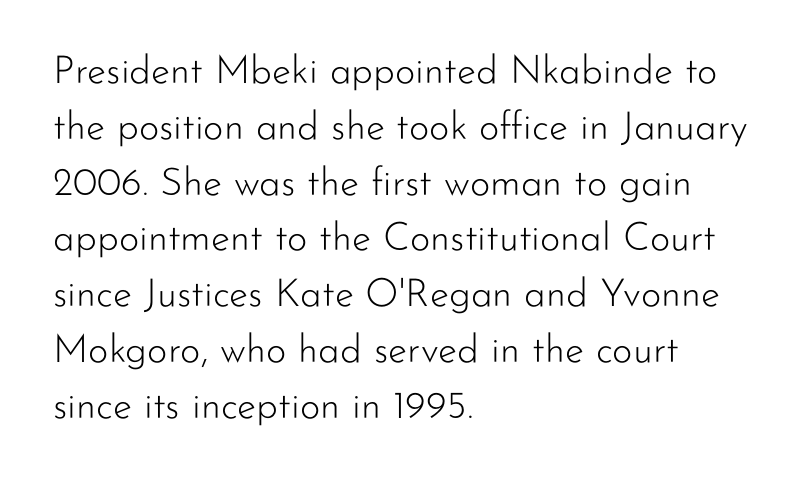
The image shows 39 px light sans-serif type, upright; set left-aligned, normal line spacing (1.43x), normal letter spacing, not underlined; low stroke contrast and a small x-height.
